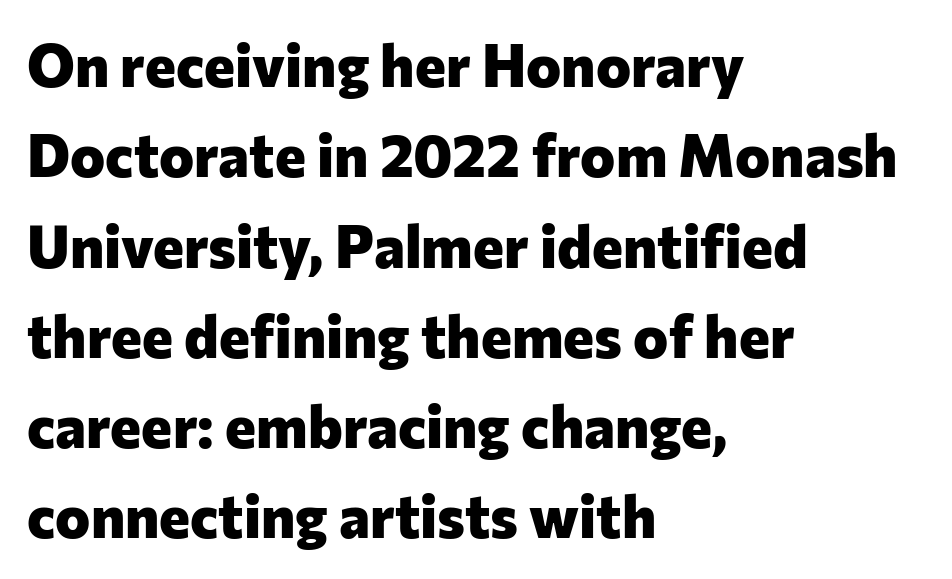
{"serif": "no", "italic": "no", "bold": "yes", "weight": "heavy", "width": "normal", "stroke_contrast": "low", "x_height": "medium", "monospaced": "no", "underline": "no", "align": "left", "line_spacing": "normal", "line_spacing_ratio": 1.53, "letter_spacing": "normal", "letter_spacing_em": 0.0, "glyph_px": 59}
